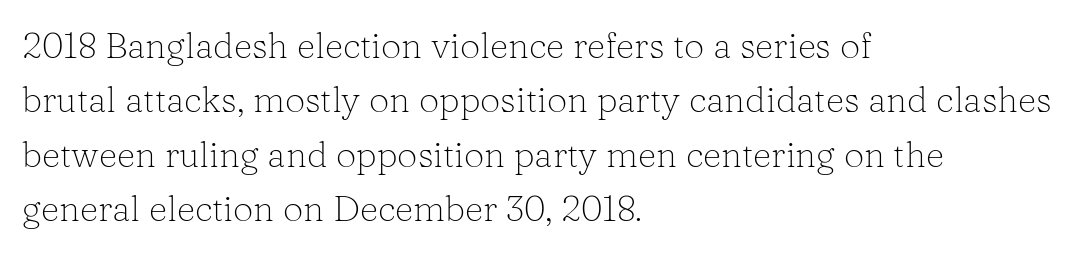
A typesetter would call this leading conventional body-copy spacing. The rag falls on the right side of this text block. The passage shown is typeset with a serif family. Looks like regular typesetting: each glyph gets only the width it needs.
